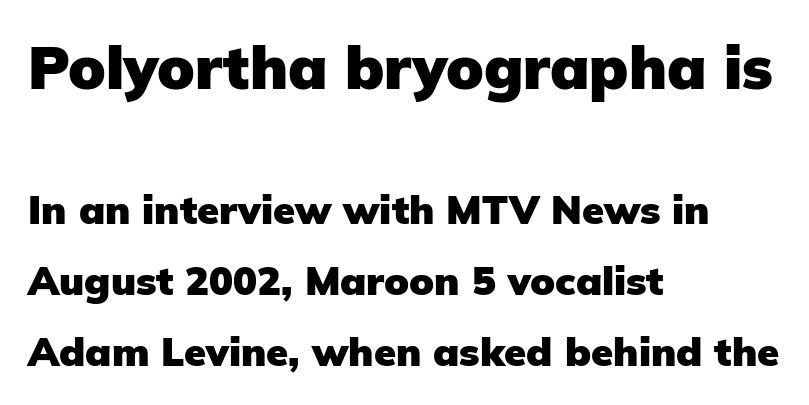
{"serif": "no", "italic": "no", "bold": "yes", "weight": "heavy", "width": "normal", "stroke_contrast": "low", "x_height": "medium", "monospaced": "no", "underline": "no", "align": "left", "line_spacing_ratio": 1.78, "letter_spacing": "normal", "letter_spacing_em": 0.0, "larger_block": "first", "size_ratio": 1.5, "glyph_px": 60}
